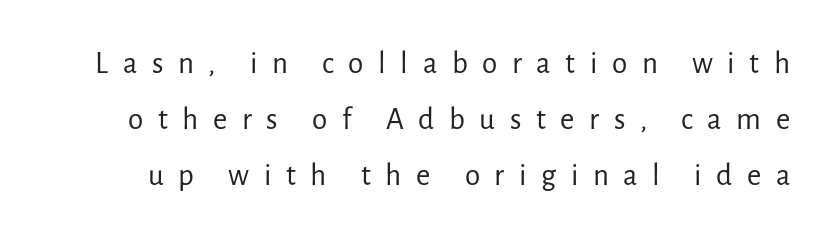
In terms of letterform style, serifs are entirely absent. Here the designer chose a conventional face with non-uniform glyph widths. Compared with typical body copy, the letter spacing here is much looser. This is roman type, the default non-slanted kind.
